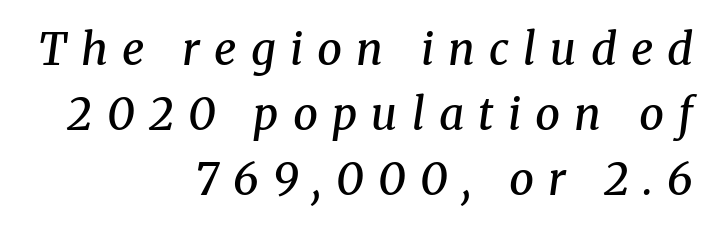
How would I describe the line gaps? Plain and ordinary. Loose tracking; the words dissolve into strings of separated letters. What kind of face is this? One with serifs. The glyphs are unaccompanied by any horizontal stroke below them. Typesetter's note: demi weight, one step under bold.
